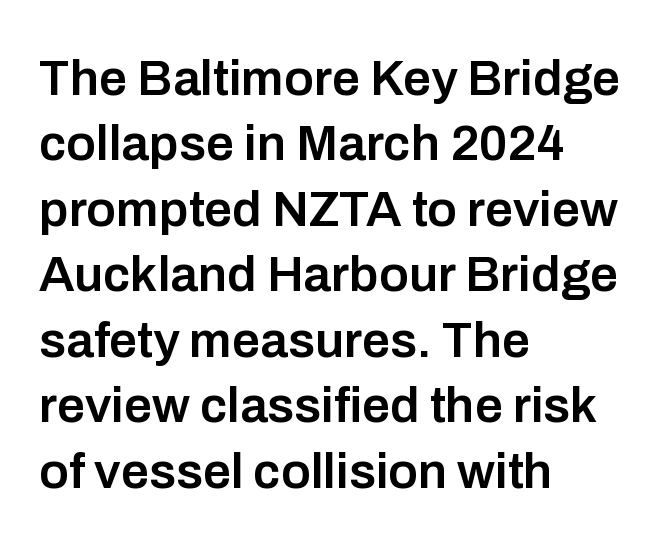
The image shows 50 px semibold sans-serif type, upright; set left-aligned, normal line spacing (1.31x), normal letter spacing, not underlined; low stroke contrast and a medium x-height.
